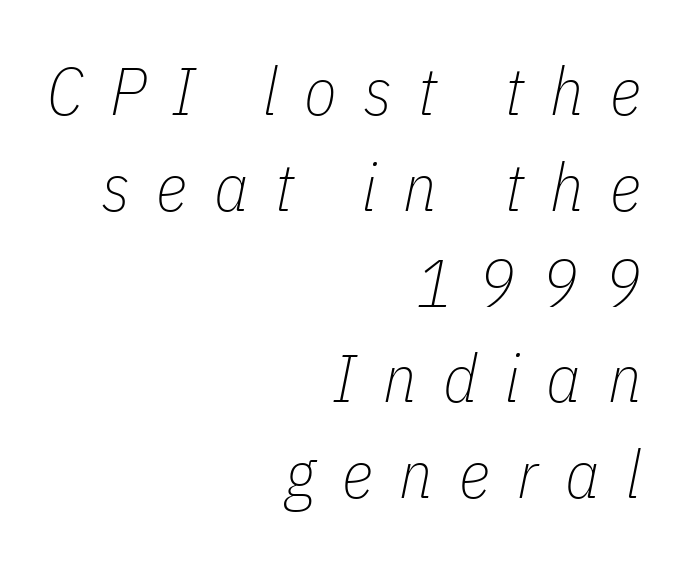
Q: Is the text bold? A: No.
Q: Is the text italic (slanted)? A: Yes, it leans right by about 11 degrees.
Q: Is the text underlined? A: No.
Q: How is the paragraph aligned? A: Right-aligned.
Q: Is the spacing between letters normal or unusually wide? A: Unusually wide.
Q: Is the spacing between lines tight, normal or loose? A: Normal.
Q: Width (condensed, normal, or wide)? A: Condensed.
Q: Stroke contrast? A: Low.
Q: x-height? A: Medium.
Q: Monospaced? A: No.
